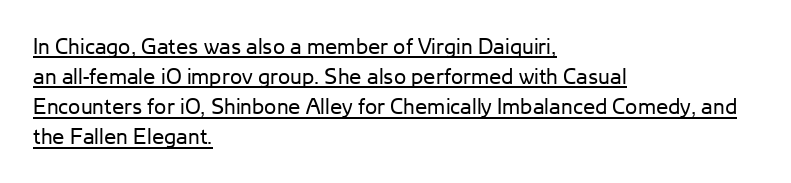
{"italic": "no", "bold": "no", "underline": "yes", "align": "left", "line_spacing": "normal", "line_spacing_ratio": 1.37, "letter_spacing": "normal", "letter_spacing_em": 0.0, "glyph_px": 22}
